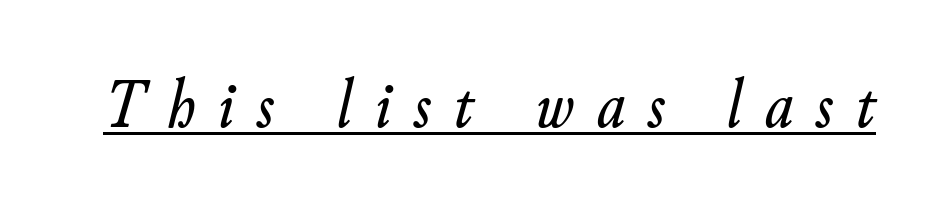
Q: Is the text italic (slanted)? A: Yes, it leans right by about 11 degrees.
Q: Is the text underlined? A: Yes.
Q: Is the spacing between letters normal or unusually wide? A: Unusually wide.
Q: Width (condensed, normal, or wide)? A: Normal.
Q: Stroke contrast? A: Low.
Q: x-height? A: Small.
Q: Monospaced? A: No.
